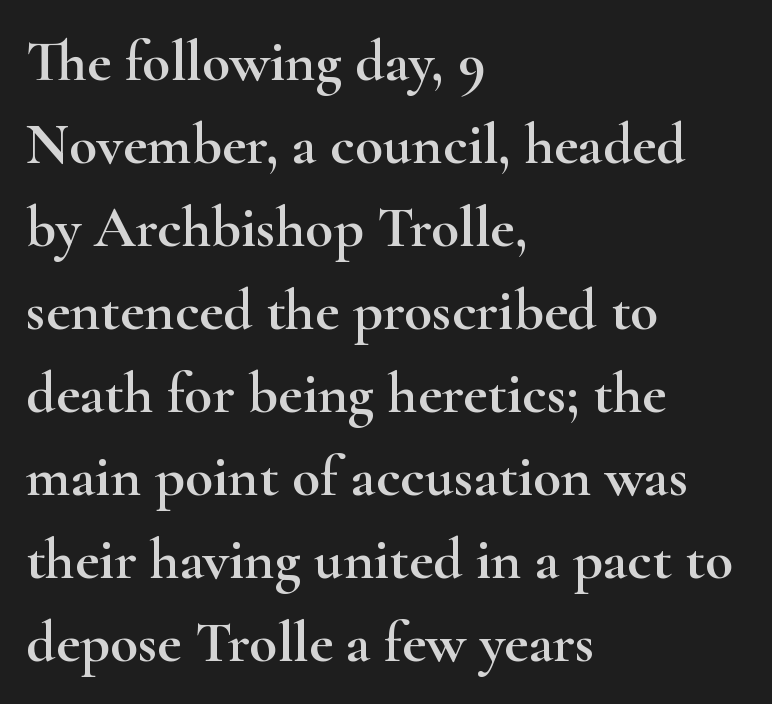
The image shows 58 px wide serif type, upright; set left-aligned, normal line spacing (1.43x), normal letter spacing, not underlined; high stroke contrast and a small x-height.
